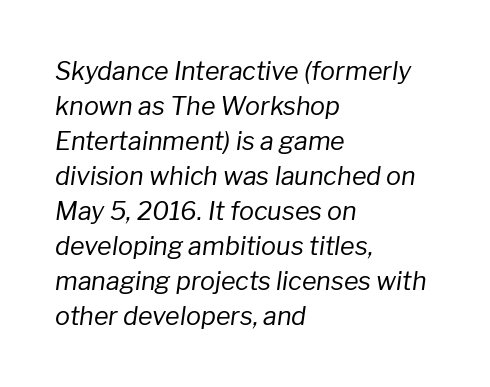
This rendering leaves character spacing at its baseline value. Stem width sits at or under what a default text font uses. Line spacing here is normal. An italicized treatment has been applied to the whole sample.
